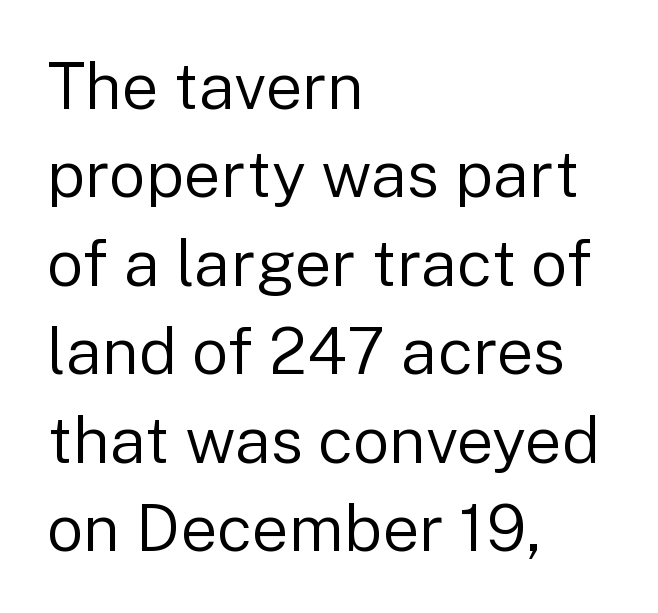
{"serif": "no", "italic": "no", "bold": "no", "weight": "regular", "width": "normal", "stroke_contrast": "low", "x_height": "medium", "monospaced": "no", "underline": "no", "align": "left", "line_spacing": "normal", "line_spacing_ratio": 1.36, "letter_spacing": "normal", "letter_spacing_em": 0.0, "glyph_px": 65}
